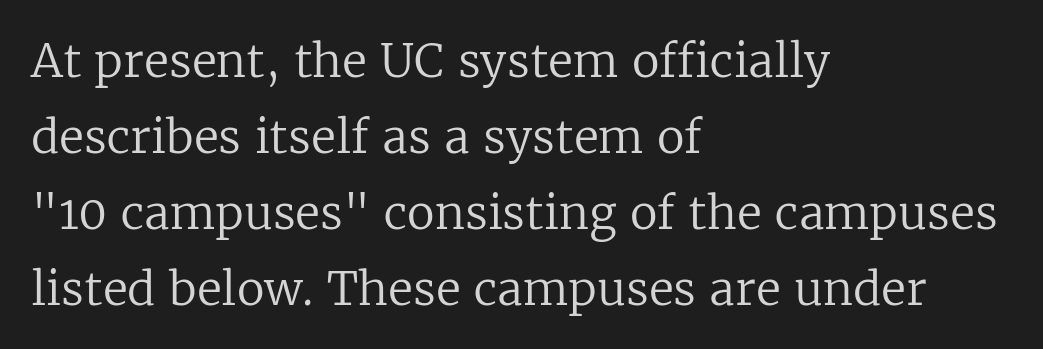
The image shows 46 px regular-weight serif type, upright; set left-aligned, normal line spacing (1.65x), normal letter spacing, not underlined; low stroke contrast and a medium x-height.
